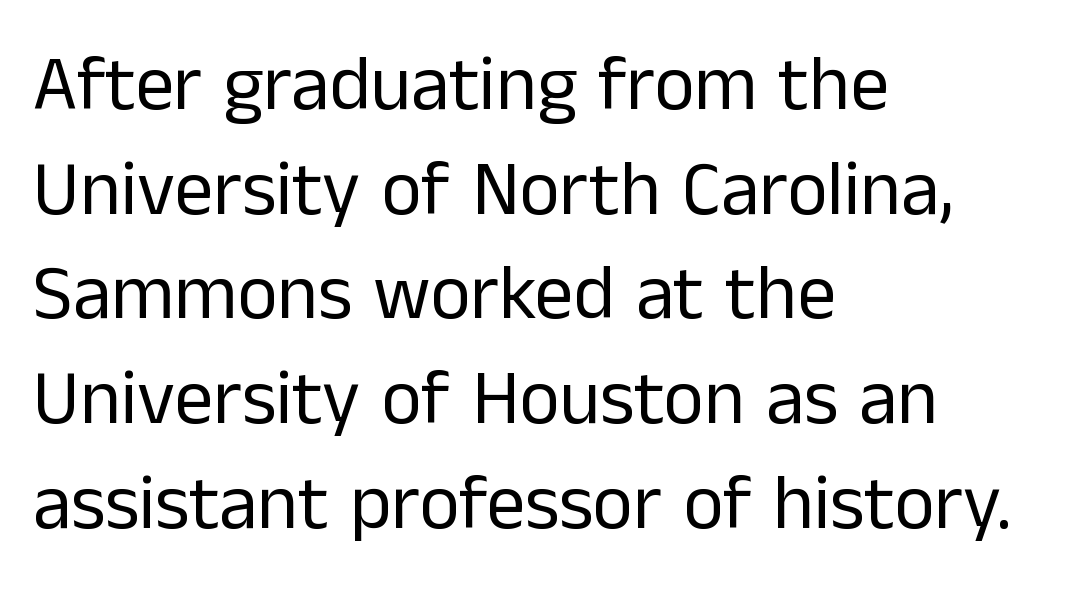
{"serif": "no", "italic": "no", "bold": "no", "weight": "regular", "width": "normal", "stroke_contrast": "low", "x_height": "medium", "monospaced": "no", "underline": "no", "align": "left", "line_spacing": "normal", "line_spacing_ratio": 1.36, "letter_spacing": "normal", "letter_spacing_em": 0.0, "glyph_px": 77}
